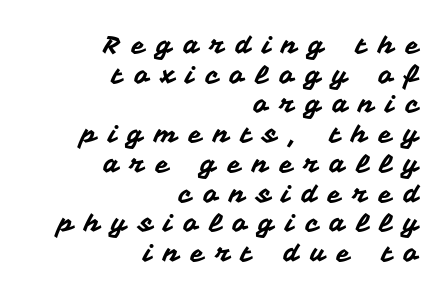
{"underline": "no", "align": "right", "line_spacing_ratio": 1.19, "letter_spacing": "wide", "letter_spacing_em": 0.45, "glyph_px": 25}
